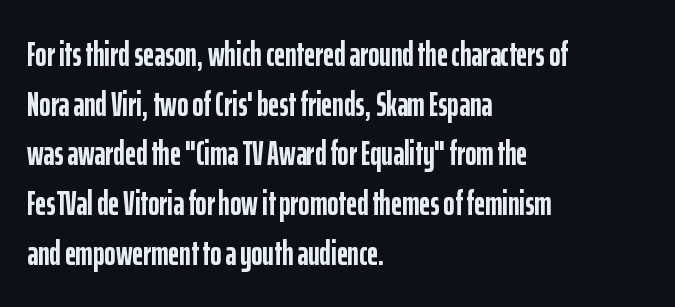
The image shows 34 px semibold, condensed sans-serif type, upright; set left-aligned, normal line spacing (1.46x), normal letter spacing, not underlined; low stroke contrast and a medium x-height.
